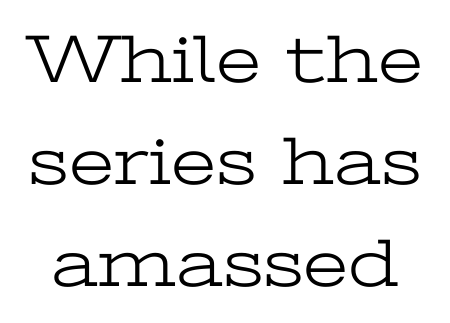
The typeface chosen for these lines features serifs. Successive baselines arrive at the customary interval. These glyphs show unthickened strokes, regular width or finer. Tall strokes in this sample are plumb rather than angled. Descender tails drop into unmarked territory.
